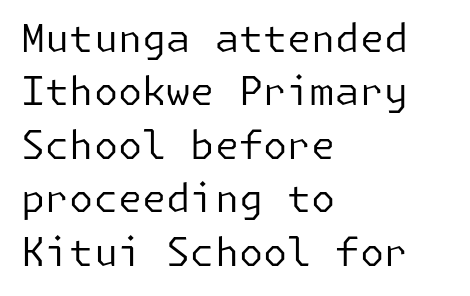
The image shows 39 px regular-weight sans-serif type, upright; set left-aligned, normal line spacing (1.37x), normal letter spacing, not underlined; low stroke contrast and a medium x-height.
